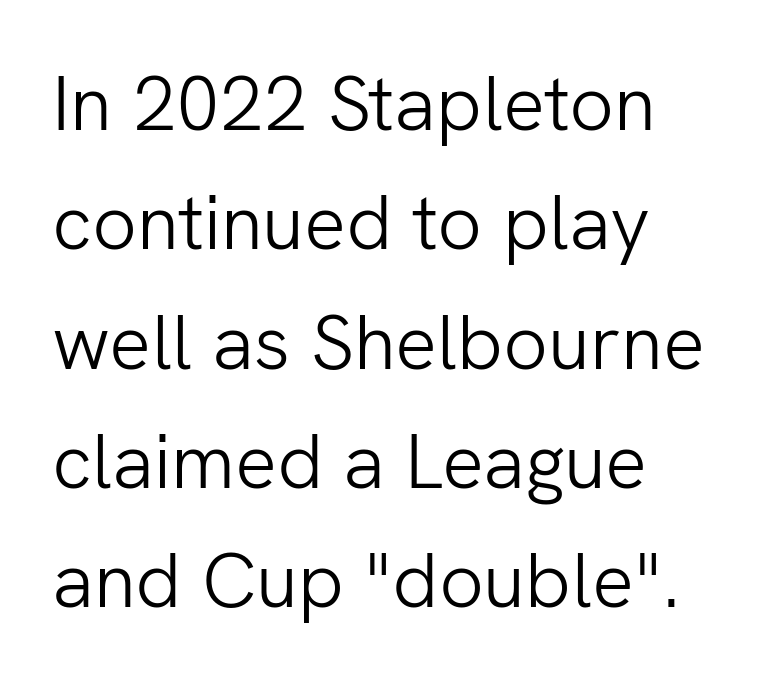
Q: Is the text bold? A: No.
Q: Is the text italic (slanted)? A: No, it is upright.
Q: Is the typeface a serif or a sans-serif typeface? A: Sans-serif.
Q: Is the text underlined? A: No.
Q: Is the spacing between letters normal or unusually wide? A: Normal.
Q: Is the spacing between lines tight, normal or loose? A: Normal.
Q: Width (condensed, normal, or wide)? A: Normal.
Q: Stroke contrast? A: Low.
Q: x-height? A: Medium.
Q: Monospaced? A: No.
